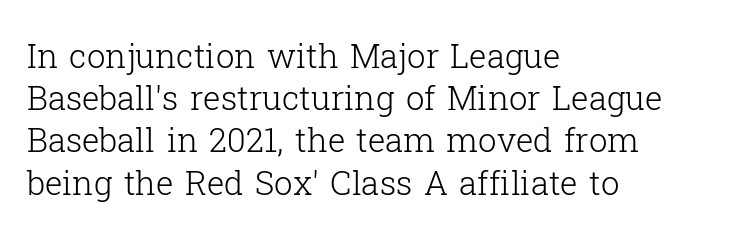
Q: Is the text bold? A: No.
Q: Is the text italic (slanted)? A: No, it is upright.
Q: Is the typeface a serif or a sans-serif typeface? A: Serif.
Q: Is the text underlined? A: No.
Q: How is the paragraph aligned? A: Left-aligned.
Q: Is the spacing between letters normal or unusually wide? A: Normal.
Q: Is the spacing between lines tight, normal or loose? A: Normal.
Q: Width (condensed, normal, or wide)? A: Normal.
Q: Stroke contrast? A: Low.
Q: x-height? A: Medium.
Q: Monospaced? A: No.
